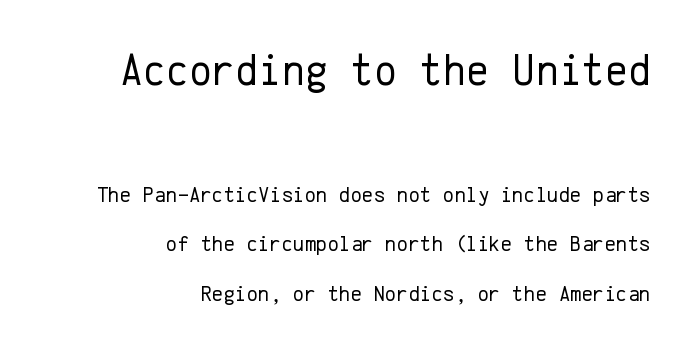
{"serif": "no", "italic": "no", "bold": "no", "weight": "regular", "width": "normal", "stroke_contrast": "low", "x_height": "medium", "monospaced": "yes", "underline": "no", "align": "right", "line_spacing": "loose", "line_spacing_ratio": 2.26, "letter_spacing": "normal", "letter_spacing_em": 0.0, "larger_block": "first", "size_ratio": 2.0, "glyph_px": 44}
